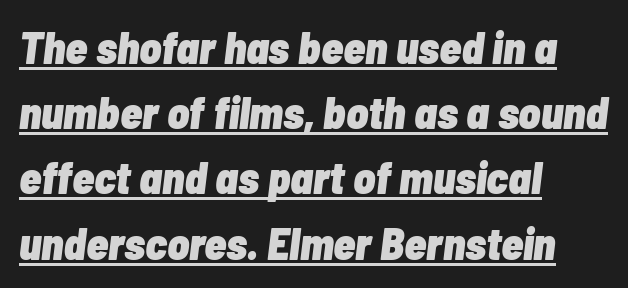
The image shows 45 px heavy, condensed type, italic (leaning right); set left-aligned, normal line spacing (1.45x), normal letter spacing, underlined; low stroke contrast and a medium x-height.
